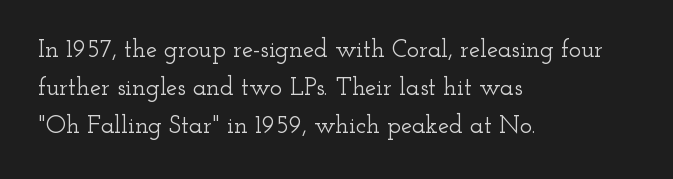
{"italic": "no", "underline": "no", "align": "left", "line_spacing": "normal", "line_spacing_ratio": 1.53, "letter_spacing": "normal", "letter_spacing_em": 0.0, "glyph_px": 25}
